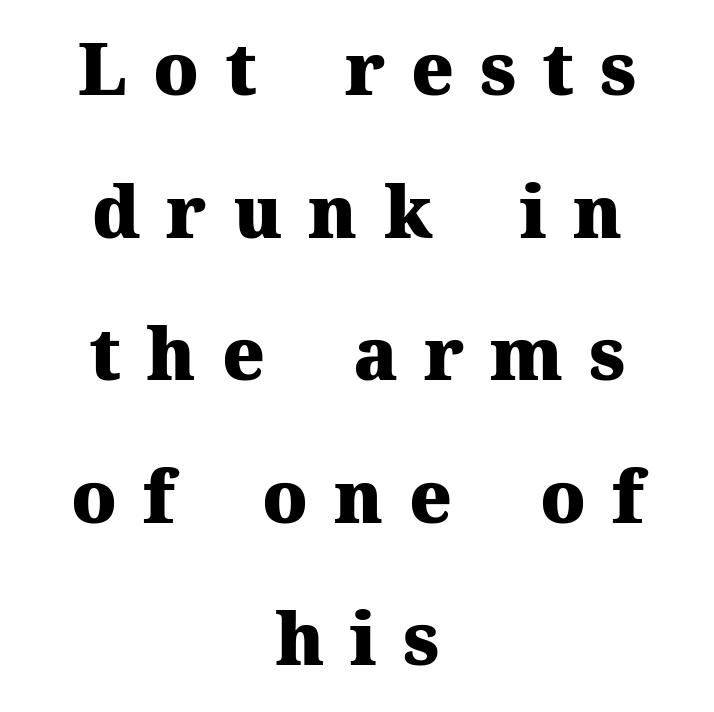
{"serif": "yes", "italic": "no", "bold": "yes", "weight": "heavy", "width": "normal", "stroke_contrast": "medium", "x_height": "medium", "monospaced": "no", "underline": "no", "align": "center", "line_spacing": "loose", "line_spacing_ratio": 1.98, "letter_spacing": "wide", "letter_spacing_em": 0.36, "glyph_px": 72}
